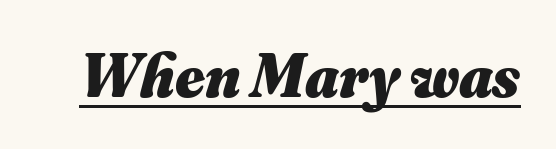
Q: Is the text bold? A: Yes.
Q: Is the text underlined? A: Yes.
Q: Is the spacing between letters normal or unusually wide? A: Normal.
Q: Width (condensed, normal, or wide)? A: Normal.
Q: Stroke contrast? A: Medium.
Q: x-height? A: Small.
Q: Monospaced? A: No.
